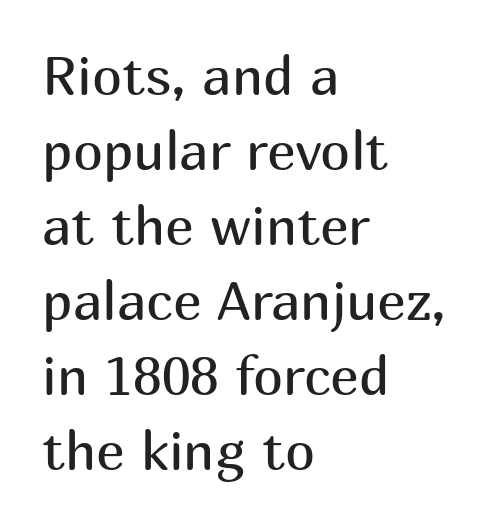
The image shows 54 px regular-weight sans-serif type, upright; set left-aligned, normal line spacing (1.39x), normal letter spacing, not underlined; medium stroke contrast and a medium x-height.
